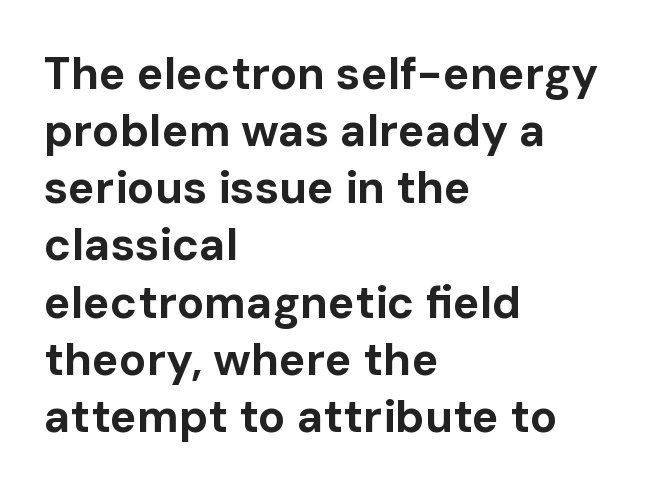
Each row of text sits above clean, open space. What weight is shown? A full bold with thick strokes. Typographically, this falls in the sans-serif category. Do the characters align in a grid? No, the font is proportional.
